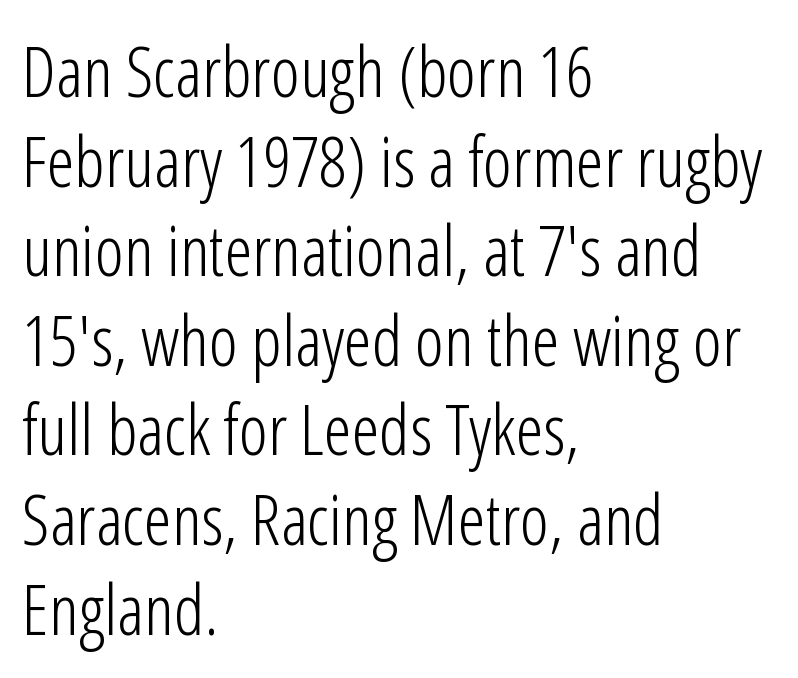
{"serif": "no", "italic": "no", "bold": "no", "weight": "light", "width": "condensed", "stroke_contrast": "low", "x_height": "medium", "monospaced": "no", "underline": "no", "align": "left", "line_spacing": "normal", "line_spacing_ratio": 1.28, "letter_spacing": "normal", "letter_spacing_em": 0.0, "glyph_px": 70}
